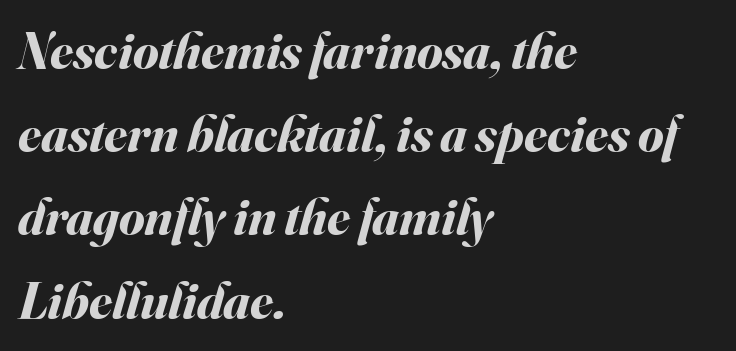
Q: Is the text bold? A: Yes.
Q: Is the text italic (slanted)? A: Yes, it leans right by about 16 degrees.
Q: Is the text underlined? A: No.
Q: How is the paragraph aligned? A: Left-aligned.
Q: Is the spacing between letters normal or unusually wide? A: Normal.
Q: Is the spacing between lines tight, normal or loose? A: Normal.
Q: Width (condensed, normal, or wide)? A: Normal.
Q: Stroke contrast? A: Medium.
Q: x-height? A: Small.
Q: Monospaced? A: No.
